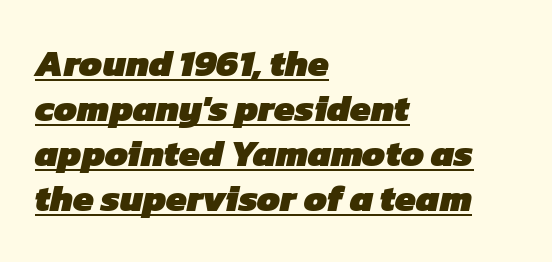
{"serif": "no", "bold": "yes", "weight": "heavy", "width": "normal", "stroke_contrast": "low", "x_height": "medium", "monospaced": "no", "underline": "yes", "align": "left", "line_spacing_ratio": 1.22, "letter_spacing": "normal", "letter_spacing_em": 0.0, "glyph_px": 37}
